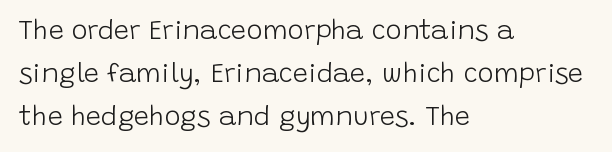
The image shows 27 px text type, upright; set left-aligned, normal line spacing (1.59x), normal letter spacing, not underlined.
